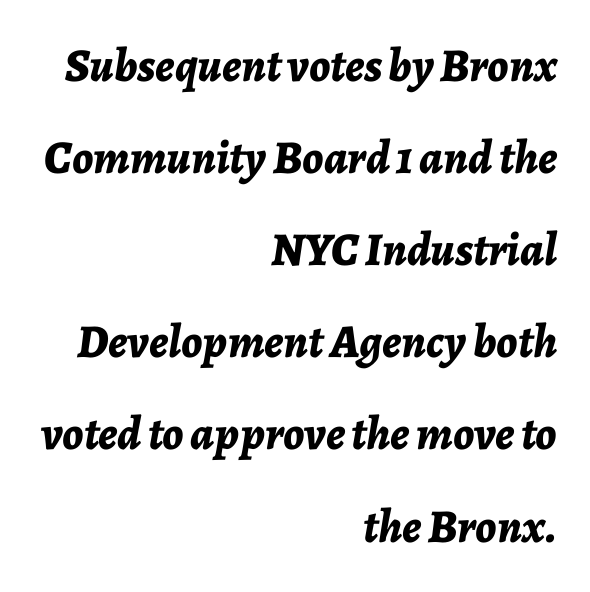
Q: Is the text bold? A: Yes.
Q: Is the text italic (slanted)? A: Yes, it leans right by about 7 degrees.
Q: Is the text underlined? A: No.
Q: How is the paragraph aligned? A: Right-aligned.
Q: Is the spacing between letters normal or unusually wide? A: Normal.
Q: Is the spacing between lines tight, normal or loose? A: Loose.
Q: Width (condensed, normal, or wide)? A: Normal.
Q: Stroke contrast? A: Low.
Q: x-height? A: Medium.
Q: Monospaced? A: No.
